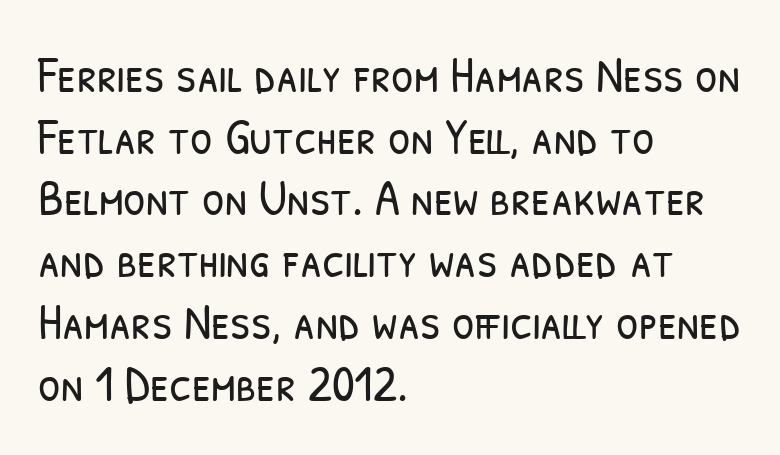
{"serif": "no", "bold": "no", "weight": "light", "width": "condensed", "stroke_contrast": "low", "x_height": "medium", "monospaced": "no", "underline": "no", "align": "left", "line_spacing_ratio": 1.21, "letter_spacing": "normal", "letter_spacing_em": 0.0, "glyph_px": 51}
